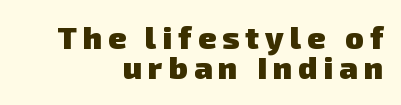
Q: Is the text bold? A: Yes.
Q: Is the typeface a serif or a sans-serif typeface? A: Sans-serif.
Q: Is the text underlined? A: No.
Q: How is the paragraph aligned? A: Right-aligned.
Q: Is the spacing between letters normal or unusually wide? A: Unusually wide.
Q: Is the spacing between lines tight, normal or loose? A: Tight.
Q: Width (condensed, normal, or wide)? A: Normal.
Q: Stroke contrast? A: Low.
Q: x-height? A: Medium.
Q: Monospaced? A: No.
